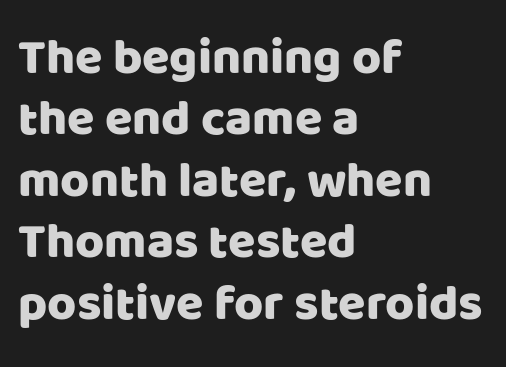
{"serif": "no", "italic": "no", "width": "normal", "stroke_contrast": "low", "x_height": "large", "monospaced": "no", "underline": "no", "align": "left", "line_spacing_ratio": 1.23, "letter_spacing": "normal", "letter_spacing_em": 0.0, "glyph_px": 50}
